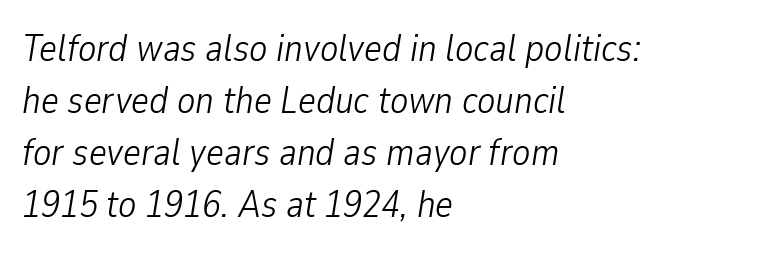
{"italic": "yes", "lean": "right", "slant_degrees": 9, "bold": "no", "weight": "light", "width": "condensed", "stroke_contrast": "low", "x_height": "medium", "monospaced": "no", "underline": "no", "align": "left", "line_spacing": "normal", "line_spacing_ratio": 1.37, "letter_spacing": "normal", "letter_spacing_em": 0.0, "glyph_px": 38}
